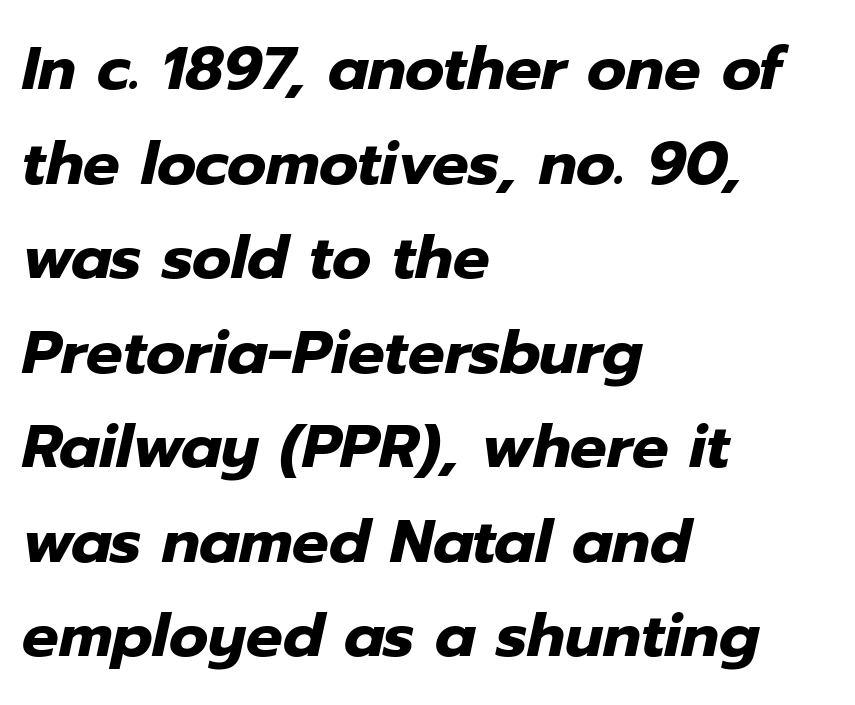
The image shows 61 px heavy type, italic (leaning right); set left-aligned, normal line spacing (1.55x), normal letter spacing, not underlined; low stroke contrast and a medium x-height.
